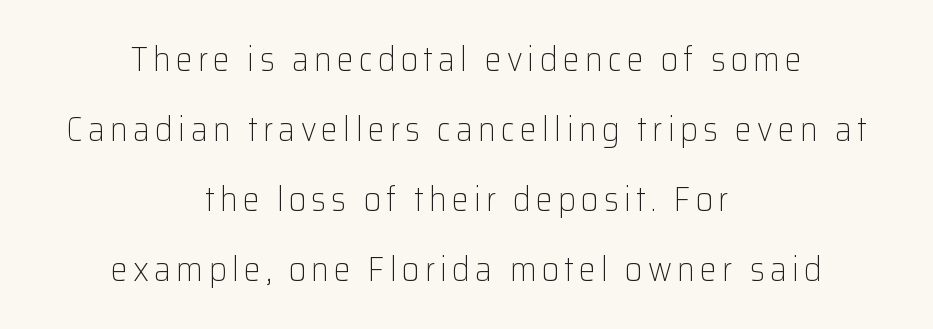
Interline gaps are noticeably wide in this sample. A bare baseline throughout the passage. Do the characters align in a grid? No, the font is proportional. Upright lettering throughout. The cut favours lightness, reaching ordinary text weight at its darkest.
